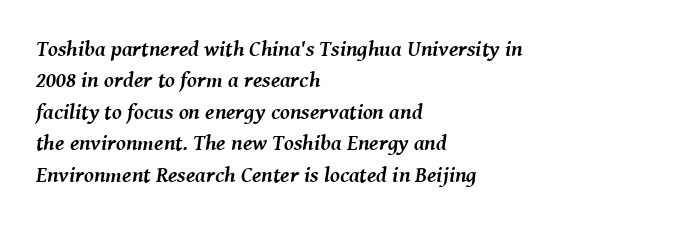
The image shows 22 px bold type, italic (leaning right); set left-aligned, normal line spacing (1.43x), normal letter spacing, not underlined.
